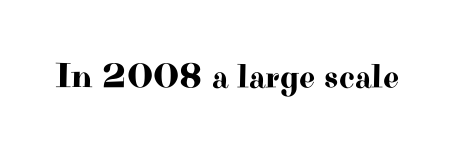
{"serif": "yes", "italic": "no", "width": "wide", "stroke_contrast": "high", "x_height": "small", "monospaced": "no", "underline": "no", "letter_spacing": "normal", "letter_spacing_em": 0.0, "glyph_px": 35}
